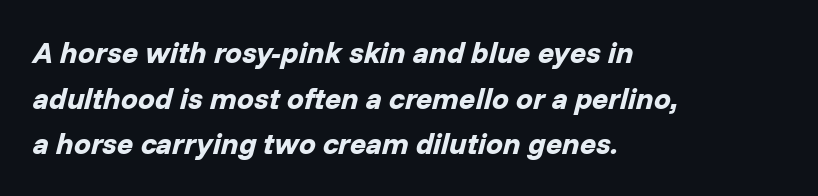
You could call the tracking neutral — neither tight nor loose. Every row of glyphs begins at an identical x-position on the left. Words float on clear page, feet unadorned. I'd describe the lettering as bold — thick and assertive. This sample uses an oblique cut, with every glyph tilted off the vertical.
